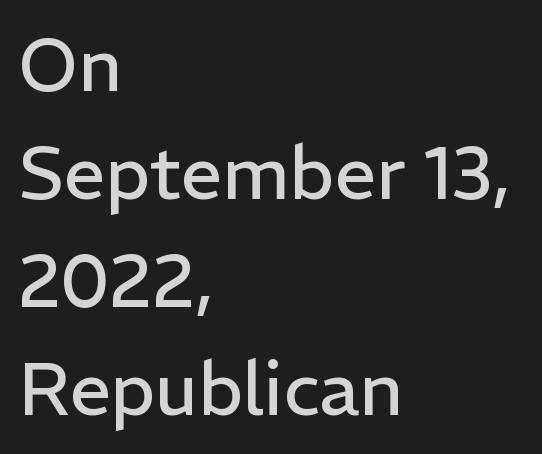
The image shows 74 px regular-weight sans-serif type, upright; set left-aligned, normal line spacing (1.46x), normal letter spacing, not underlined; low stroke contrast and a medium x-height.
